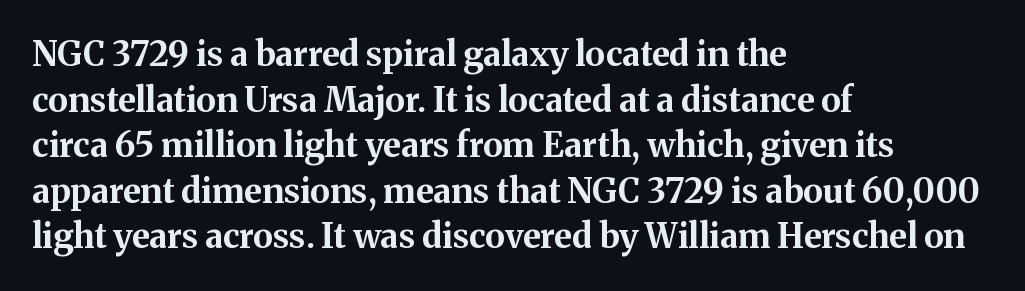
Q: Is the text bold? A: Yes.
Q: Is the text italic (slanted)? A: No, it is upright.
Q: Is the typeface a serif or a sans-serif typeface? A: Serif.
Q: Is the text underlined? A: No.
Q: How is the paragraph aligned? A: Left-aligned.
Q: Is the spacing between letters normal or unusually wide? A: Normal.
Q: Is the spacing between lines tight, normal or loose? A: Normal.
Q: Width (condensed, normal, or wide)? A: Normal.
Q: Stroke contrast? A: Medium.
Q: x-height? A: Medium.
Q: Monospaced? A: No.
